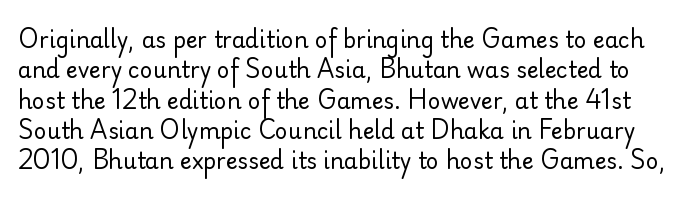
The image shows 22 px text type, upright; set normal line spacing (1.38x), normal letter spacing, not underlined.
